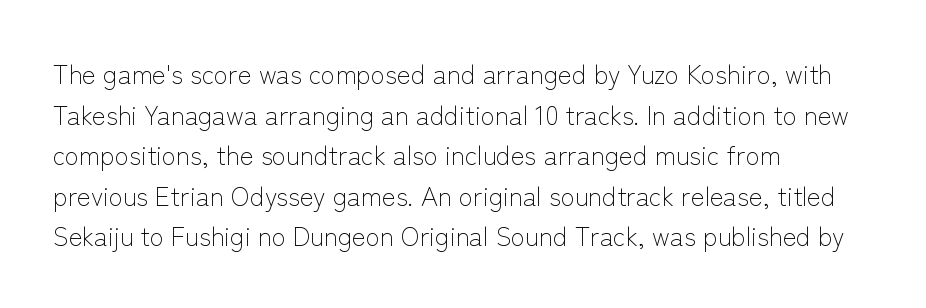
The zone under the glyphs is completely vacant. Letters have the restrained weight of plain body copy at most. Line beginnings align vertically; line endings do not. The gaps between neighbouring characters are ordinary and unremarkable.
